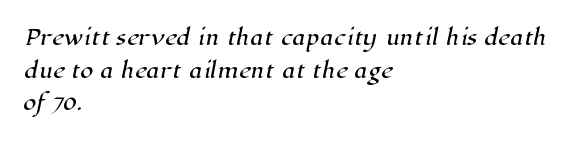
{"underline": "no", "align": "left", "line_spacing": "normal", "line_spacing_ratio": 1.55, "letter_spacing": "normal", "letter_spacing_em": 0.0, "glyph_px": 21}
